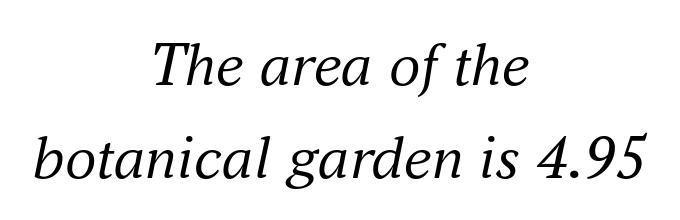
Q: Is the text bold? A: No.
Q: Is the text italic (slanted)? A: Yes, it leans right by about 16 degrees.
Q: Is the typeface a serif or a sans-serif typeface? A: Serif.
Q: Is the text underlined? A: No.
Q: How is the paragraph aligned? A: Centered.
Q: Is the spacing between letters normal or unusually wide? A: Normal.
Q: Is the spacing between lines tight, normal or loose? A: Normal.
Q: Width (condensed, normal, or wide)? A: Normal.
Q: Stroke contrast? A: Medium.
Q: x-height? A: Small.
Q: Monospaced? A: No.
